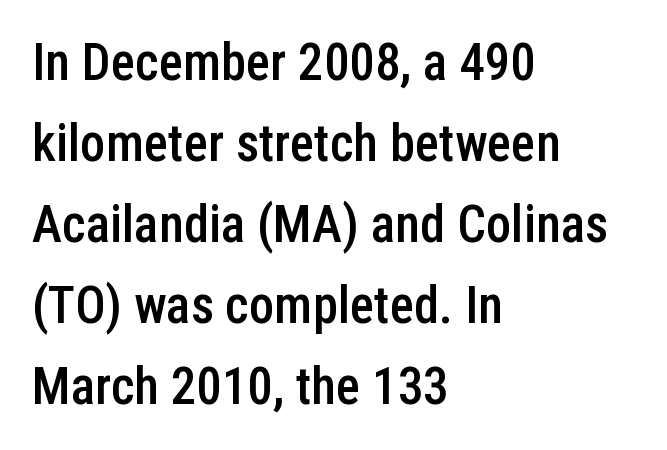
The image shows 51 px semibold, condensed sans-serif type, upright; set left-aligned, normal line spacing (1.59x), normal letter spacing, not underlined; low stroke contrast and a medium x-height.
